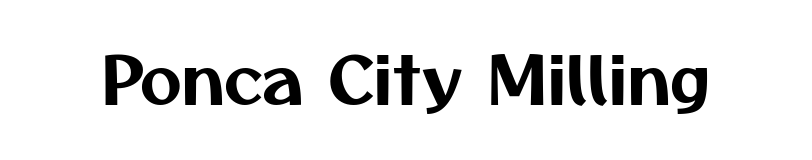
The image shows 65 px sans-serif type; set normal letter spacing, not underlined; medium stroke contrast and a medium x-height.
